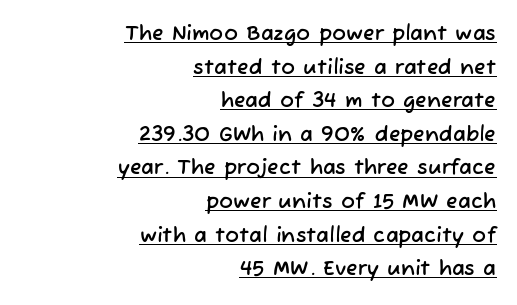
The image shows 21 px text type; set right-aligned, normal line spacing (1.6x), normal letter spacing, underlined.
